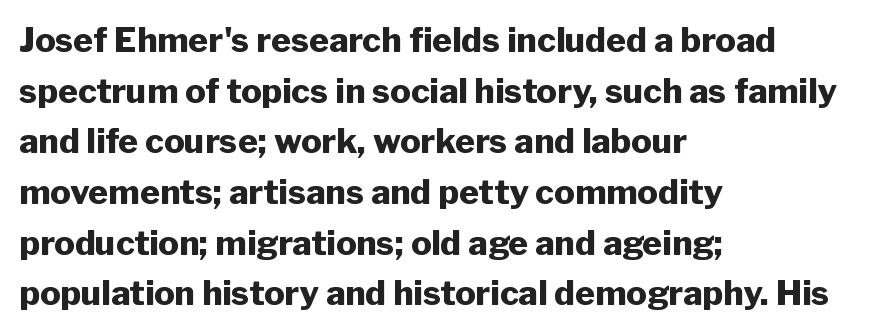
Q: Is the text bold? A: Yes.
Q: Is the text italic (slanted)? A: No, it is upright.
Q: Is the typeface a serif or a sans-serif typeface? A: Sans-serif.
Q: Is the text underlined? A: No.
Q: How is the paragraph aligned? A: Left-aligned.
Q: Is the spacing between letters normal or unusually wide? A: Normal.
Q: Is the spacing between lines tight, normal or loose? A: Normal.
Q: Width (condensed, normal, or wide)? A: Normal.
Q: Stroke contrast? A: Low.
Q: x-height? A: Medium.
Q: Monospaced? A: No.
